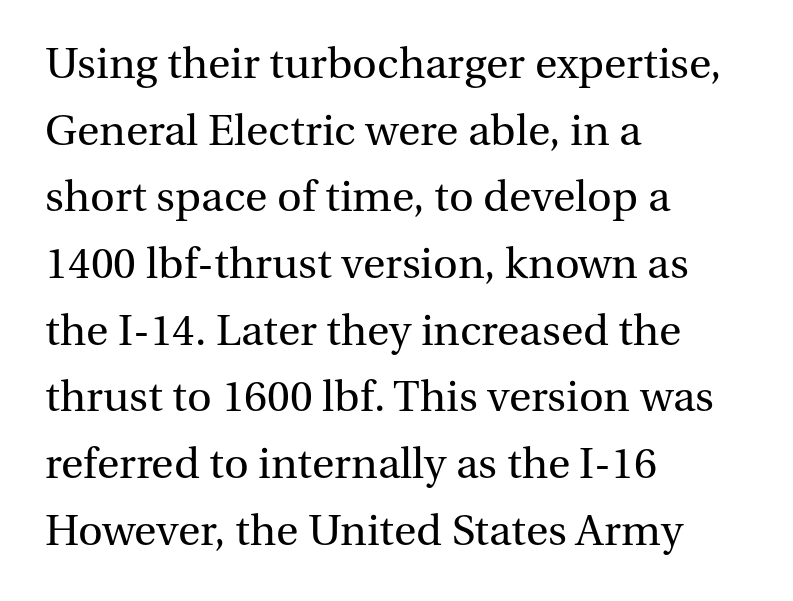
{"serif": "yes", "italic": "no", "bold": "no", "weight": "regular", "width": "normal", "stroke_contrast": "medium", "x_height": "medium", "monospaced": "no", "underline": "no", "align": "left", "line_spacing": "normal", "line_spacing_ratio": 1.55, "letter_spacing": "normal", "letter_spacing_em": 0.0, "glyph_px": 43}
